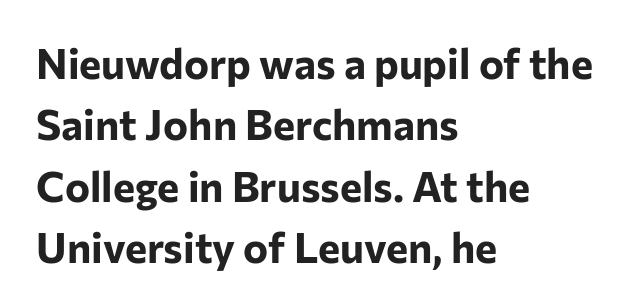
Q: Is the text bold? A: Yes.
Q: Is the text italic (slanted)? A: No, it is upright.
Q: Is the typeface a serif or a sans-serif typeface? A: Sans-serif.
Q: Is the text underlined? A: No.
Q: How is the paragraph aligned? A: Left-aligned.
Q: Is the spacing between letters normal or unusually wide? A: Normal.
Q: Is the spacing between lines tight, normal or loose? A: Normal.
Q: Width (condensed, normal, or wide)? A: Normal.
Q: Stroke contrast? A: Low.
Q: x-height? A: Medium.
Q: Monospaced? A: No.
